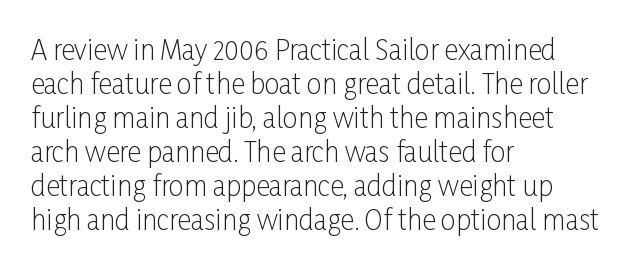
Q: Is the text bold? A: No.
Q: Is the text italic (slanted)? A: No, it is upright.
Q: Is the text underlined? A: No.
Q: How is the paragraph aligned? A: Left-aligned.
Q: Is the spacing between letters normal or unusually wide? A: Normal.
Q: Is the spacing between lines tight, normal or loose? A: Normal.
